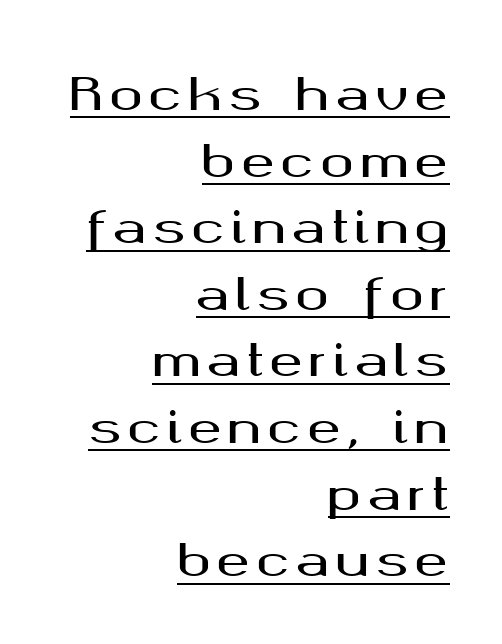
The line-height multiplier appears to be the usual default. Character widths vary here, with narrow letters taking less room than wide ones. The compositor pushed each line to the right boundary. Unlike a traditional serif, this face leaves its strokes unadorned. This is roman type, the default non-slanted kind. A rule runs beneath these lines of type.
